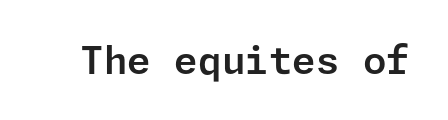
The image shows 38 px sans-serif type, upright; set normal letter spacing, not underlined; low stroke contrast and a medium x-height.
